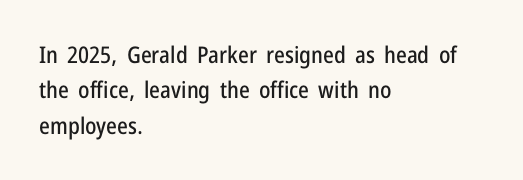
Q: Is the text italic (slanted)? A: No, it is upright.
Q: Is the text underlined? A: No.
Q: How is the paragraph aligned? A: Left-aligned.
Q: Is the spacing between letters normal or unusually wide? A: Normal.
Q: Is the spacing between lines tight, normal or loose? A: Normal.
